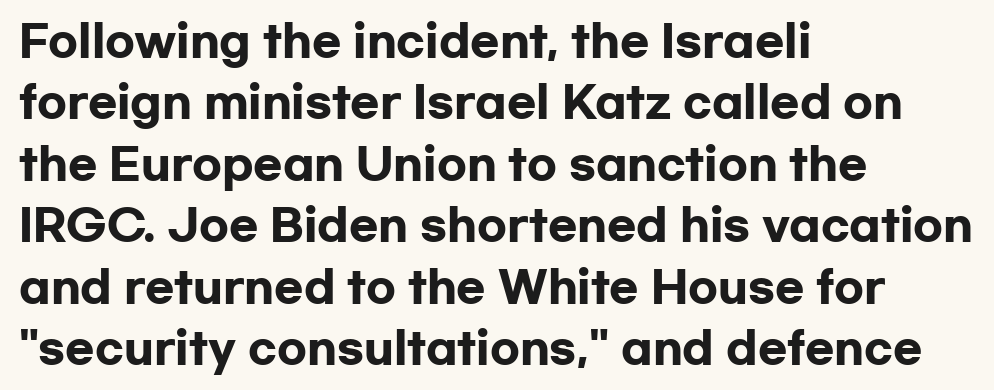
The image shows 43 px heavy, wide sans-serif type, upright; set left-aligned, normal line spacing (1.43x), normal letter spacing, not underlined; low stroke contrast and a medium x-height.
